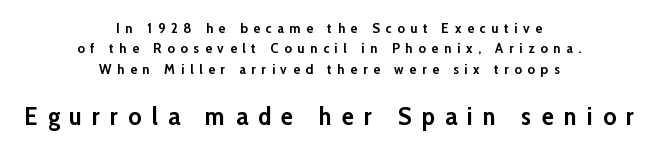
In this sample the second text group is rendered at the bigger scale. In terms of weight, the rendering is a true, heavy bold. The passage shown stacks its lines at a standard gap. Nope, not italic — everything's standing straight. The space directly below the letters is spotless. The tracking reads as deliberately expanded to a designer's eye.
